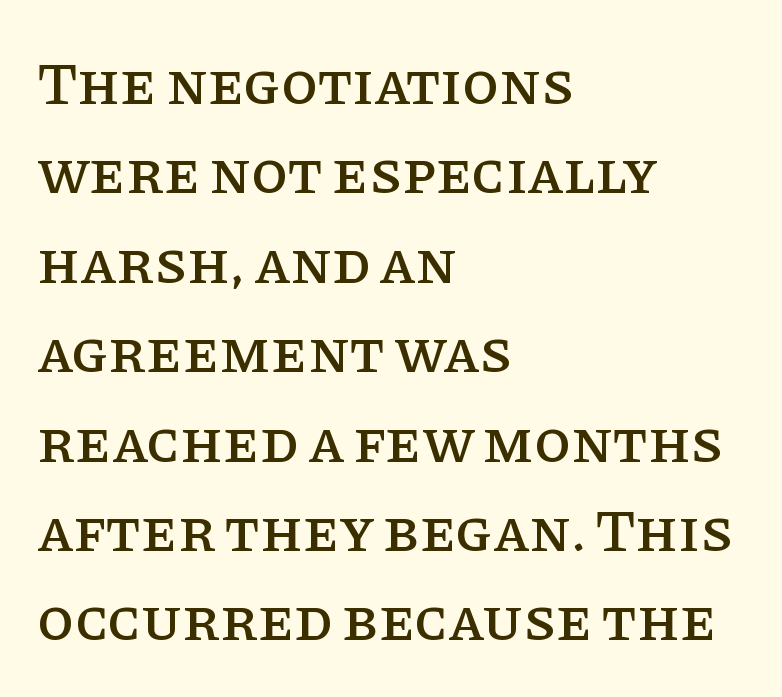
Q: Is the text italic (slanted)? A: No, it is upright.
Q: Is the typeface a serif or a sans-serif typeface? A: Serif.
Q: Is the text underlined? A: No.
Q: How is the paragraph aligned? A: Left-aligned.
Q: Is the spacing between letters normal or unusually wide? A: Normal.
Q: Is the spacing between lines tight, normal or loose? A: Normal.
Q: Width (condensed, normal, or wide)? A: Normal.
Q: Stroke contrast? A: Low.
Q: x-height? A: Large.
Q: Monospaced? A: No.
